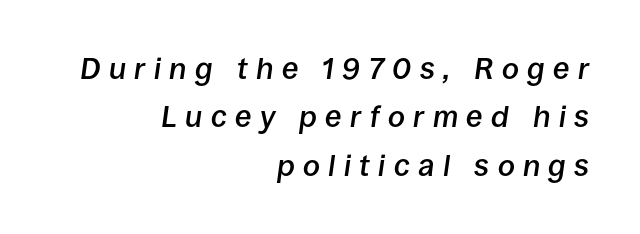
Q: Is the text bold? A: Semi-bold.
Q: Is the text italic (slanted)? A: Yes, it leans right by about 8 degrees.
Q: Is the text underlined? A: No.
Q: How is the paragraph aligned? A: Right-aligned.
Q: Is the spacing between letters normal or unusually wide? A: Unusually wide.
Q: Is the spacing between lines tight, normal or loose? A: Normal.
Q: Width (condensed, normal, or wide)? A: Normal.
Q: Stroke contrast? A: Low.
Q: x-height? A: Large.
Q: Monospaced? A: No.
